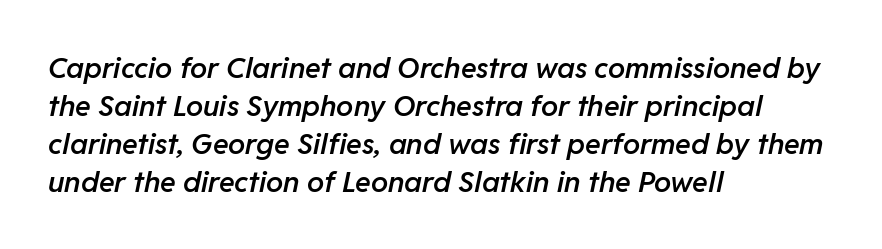
Students, observe: this is what conventionally led text looks like. Observe the lean: these are italic letterforms. These lines are set flush left with a ragged right edge. The line texture is even and compact thanks to regular tracking. Firm but not heavy-handed strokes: this text is semibold.
